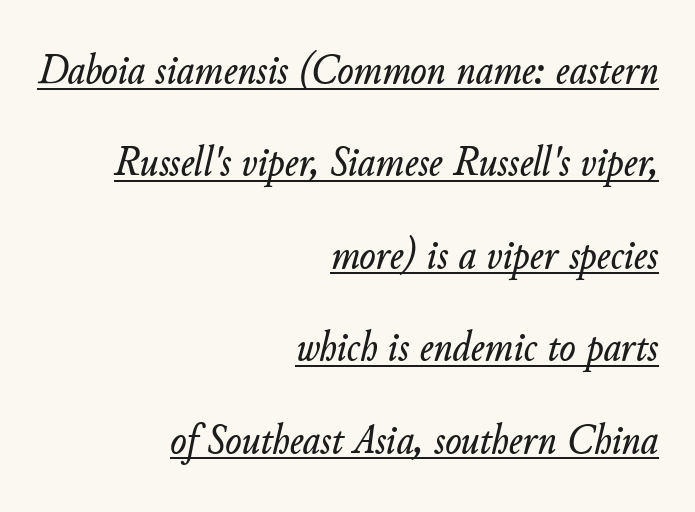
Q: Is the text italic (slanted)? A: Yes, it leans right by about 11 degrees.
Q: Is the text underlined? A: Yes.
Q: How is the paragraph aligned? A: Right-aligned.
Q: Is the spacing between letters normal or unusually wide? A: Normal.
Q: Is the spacing between lines tight, normal or loose? A: Loose.
Q: Width (condensed, normal, or wide)? A: Normal.
Q: Stroke contrast? A: Low.
Q: x-height? A: Small.
Q: Monospaced? A: No.
